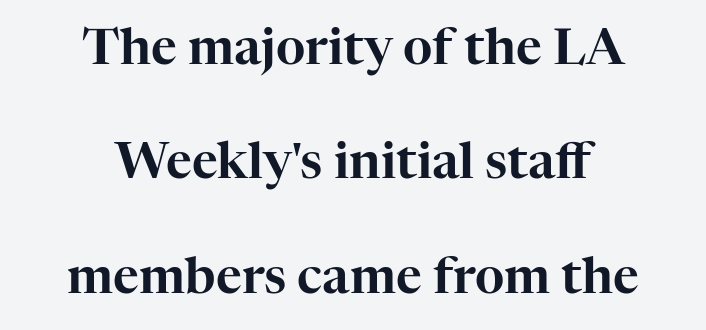
{"serif": "yes", "italic": "no", "width": "normal", "stroke_contrast": "high", "x_height": "medium", "monospaced": "no", "underline": "no", "align": "center", "line_spacing": "loose", "line_spacing_ratio": 2.29, "letter_spacing": "normal", "letter_spacing_em": 0.0, "glyph_px": 50}
